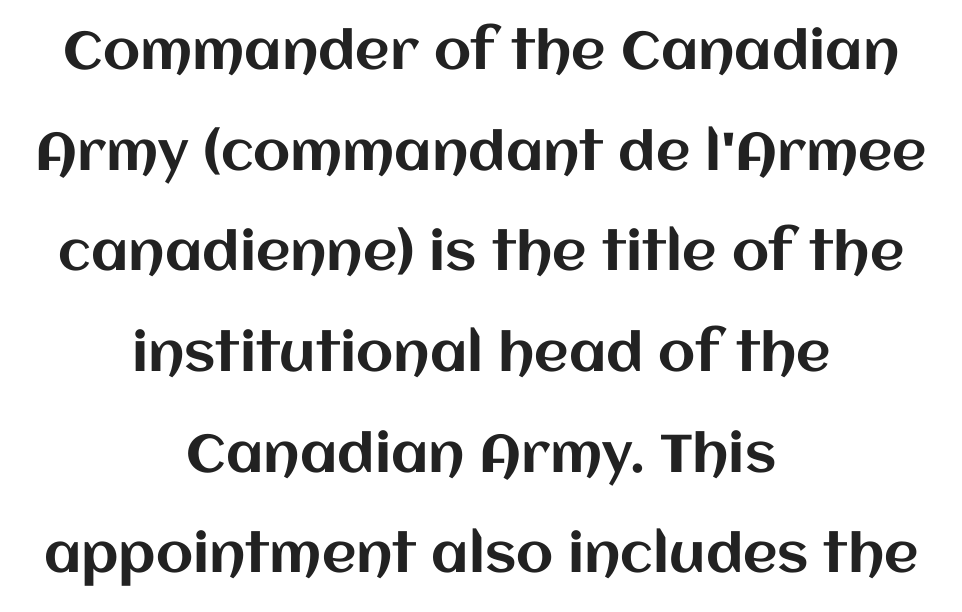
Q: Is the text italic (slanted)? A: No, it is upright.
Q: Is the text underlined? A: No.
Q: How is the paragraph aligned? A: Centered.
Q: Is the spacing between letters normal or unusually wide? A: Normal.
Q: Is the spacing between lines tight, normal or loose? A: Loose.
Q: Width (condensed, normal, or wide)? A: Normal.
Q: Stroke contrast? A: Medium.
Q: x-height? A: Large.
Q: Monospaced? A: No.
